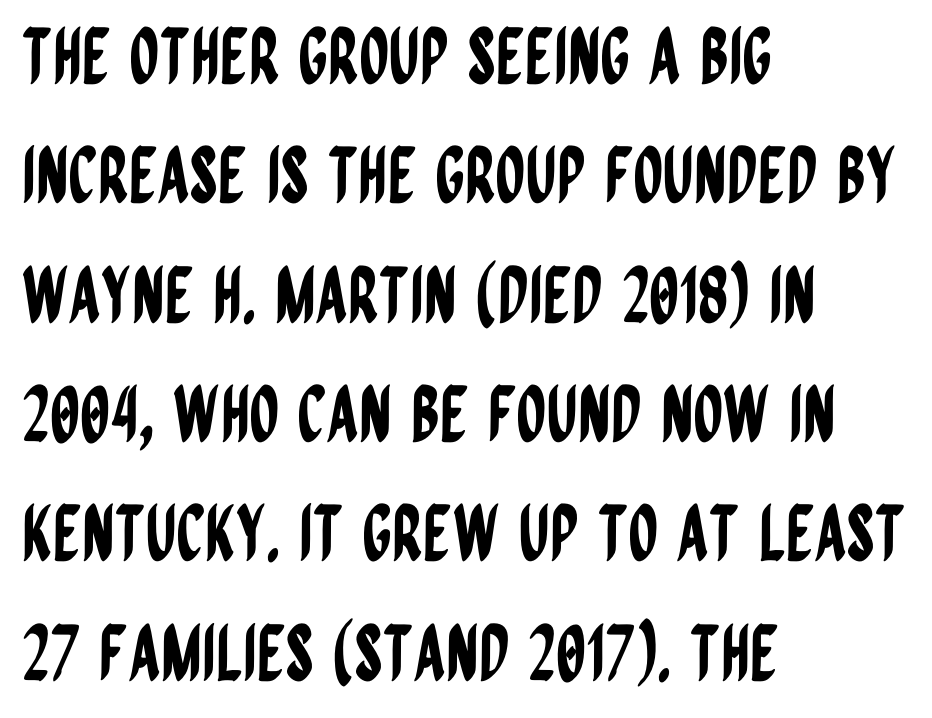
The image shows 76 px condensed sans-serif type, upright; set left-aligned, normal line spacing (1.57x), normal letter spacing, not underlined; low stroke contrast and a large x-height.
